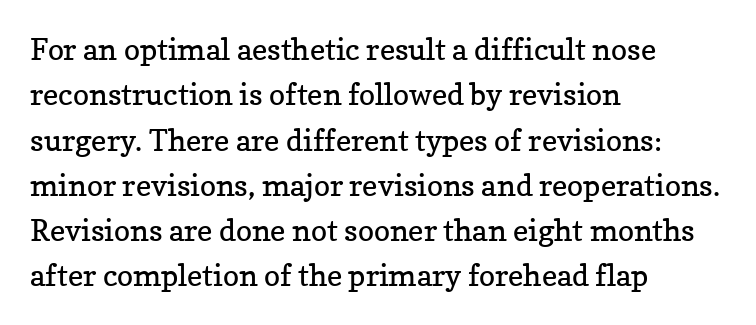
The letters advance in unequal steps, a hallmark of proportional type. Unbolded letterforms with no extra heft. Type style note: has serifs. The gaps between neighbouring characters are ordinary and unremarkable. Type without underlining. Regarding leading, the lines here are spaced in the standard way.
